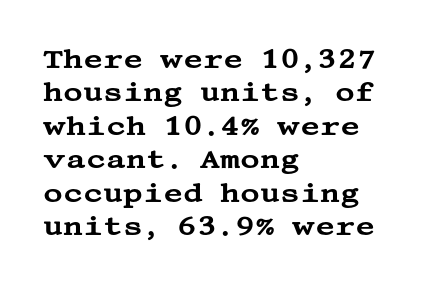
{"italic": "no", "underline": "no", "align": "left", "line_spacing_ratio": 1.24, "letter_spacing": "normal", "letter_spacing_em": 0.0, "glyph_px": 27}
